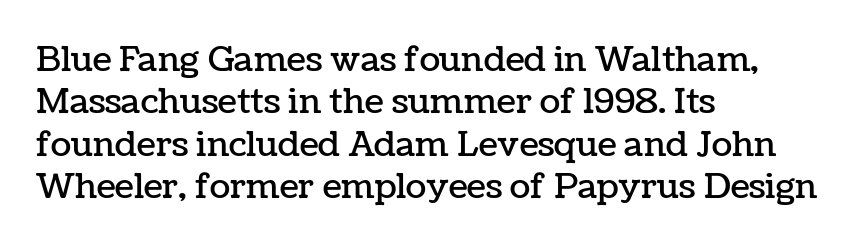
Q: Is the text italic (slanted)? A: No, it is upright.
Q: Is the text underlined? A: No.
Q: How is the paragraph aligned? A: Left-aligned.
Q: Is the spacing between letters normal or unusually wide? A: Normal.
Q: Is the spacing between lines tight, normal or loose? A: Normal.
Q: Width (condensed, normal, or wide)? A: Normal.
Q: Stroke contrast? A: Low.
Q: x-height? A: Medium.
Q: Monospaced? A: No.
